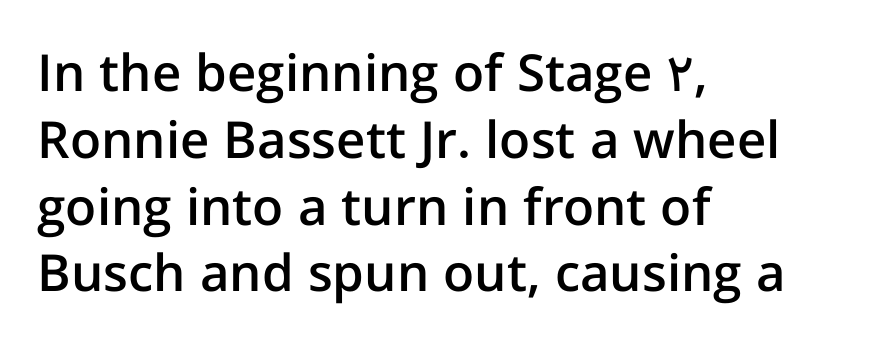
The compositor pushed each line to the left boundary. Think of a printed novel: that variable character pitch is what you see here. This sample uses an upright cut, with every glyph sitting square on the baseline. A typesetter would call this leading conventional body-copy spacing.
